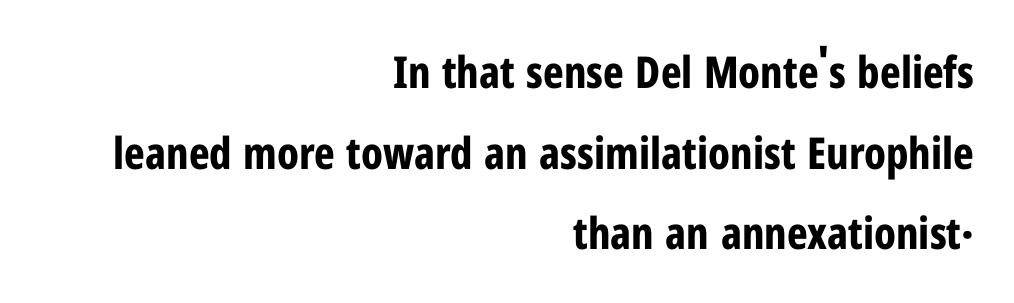
{"serif": "no", "italic": "no", "bold": "yes", "weight": "bold", "width": "condensed", "stroke_contrast": "low", "x_height": "medium", "monospaced": "no", "underline": "no", "align": "right", "line_spacing_ratio": 1.83, "letter_spacing": "normal", "letter_spacing_em": 0.0, "glyph_px": 44}
